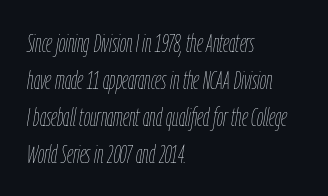
Q: Is the text bold? A: No.
Q: Is the text italic (slanted)? A: Yes, it leans right by about 9 degrees.
Q: Is the text underlined? A: No.
Q: How is the paragraph aligned? A: Left-aligned.
Q: Is the spacing between letters normal or unusually wide? A: Normal.
Q: Is the spacing between lines tight, normal or loose? A: Normal.
